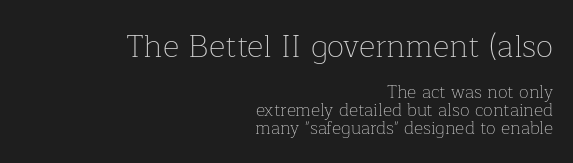
The image shows 32 px thin serif type, upright; set right-aligned, tight line spacing (0.99x), normal letter spacing, not underlined; the first (top) block is 1.78x larger; low stroke contrast and a medium x-height.
